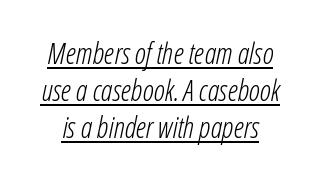
{"italic": "yes", "lean": "right", "slant_degrees": 12, "bold": "no", "weight": "light", "width": "condensed", "stroke_contrast": "low", "x_height": "medium", "monospaced": "no", "underline": "yes", "line_spacing": "normal", "line_spacing_ratio": 1.28, "letter_spacing": "normal", "letter_spacing_em": 0.0, "glyph_px": 29}
